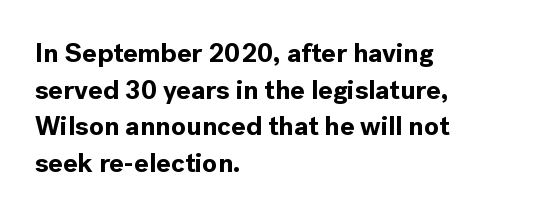
Casual observation: everything's shoved over to the left. Look at the tracking — it's just the regular setting, nothing added. The rendering uses a moderate line-height, typical for paragraphs. Decoration check: the copy has no underline. The face used here has the dense, thick strokes of a bold. The typography opts for an upright posture over an oblique one.
